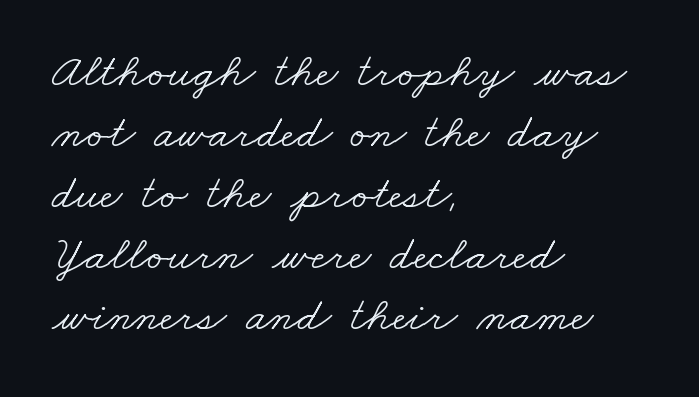
The image shows 48 px light, wide serif type; set left-aligned, normal line spacing (1.27x), normal letter spacing, not underlined; low stroke contrast and a small x-height.
